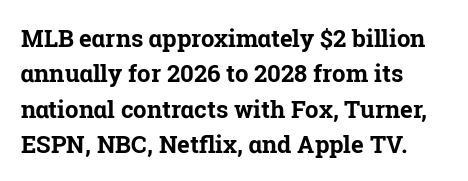
Q: Is the text bold? A: Yes.
Q: Is the text italic (slanted)? A: No, it is upright.
Q: Is the text underlined? A: No.
Q: How is the paragraph aligned? A: Left-aligned.
Q: Is the spacing between letters normal or unusually wide? A: Normal.
Q: Is the spacing between lines tight, normal or loose? A: Normal.
